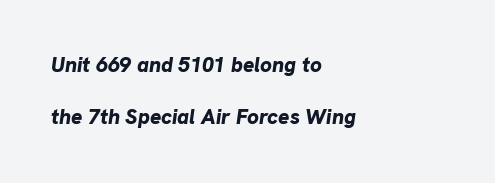
Q: Is the text bold? A: Yes.
Q: Is the text italic (slanted)? A: Yes, it leans right by about 8 degrees.
Q: Is the text underlined? A: No.
Q: How is the paragraph aligned? A: Left-aligned.
Q: Is the spacing between letters normal or unusually wide? A: Normal.
Q: Is the spacing between lines tight, normal or loose? A: Loose.
